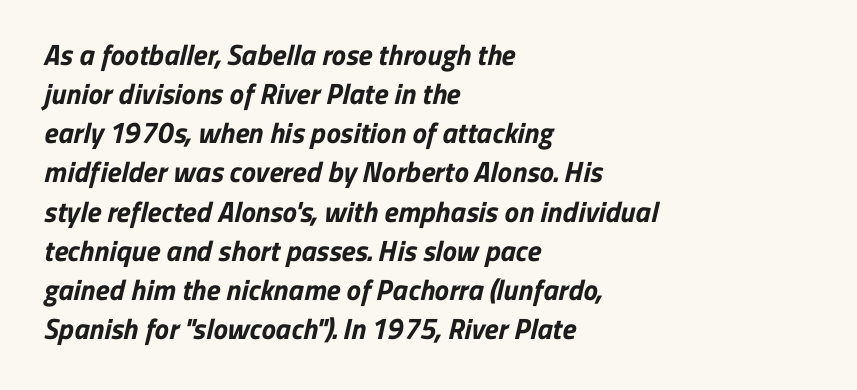
The image shows 29 px bold sans-serif type; set left-aligned, normal line spacing (1.35x), normal letter spacing, not underlined; low stroke contrast and a medium x-height.
